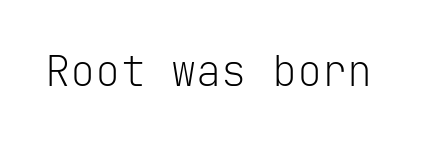
Only glyphs here, with clear space below each row. The letters carry no serifs — their stems end cleanly without finishing strokes. Fixed-width glyphs throughout — classic coding-font behaviour. This is not heavy type; no bold has been used.
